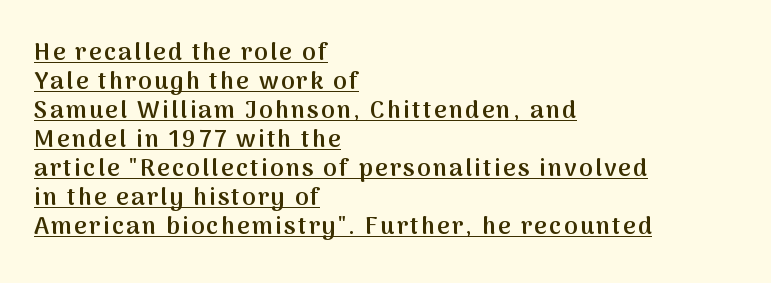
Q: Is the text bold? A: Semi-bold.
Q: Is the text italic (slanted)? A: No, it is upright.
Q: Is the text underlined? A: Yes.
Q: How is the paragraph aligned? A: Left-aligned.
